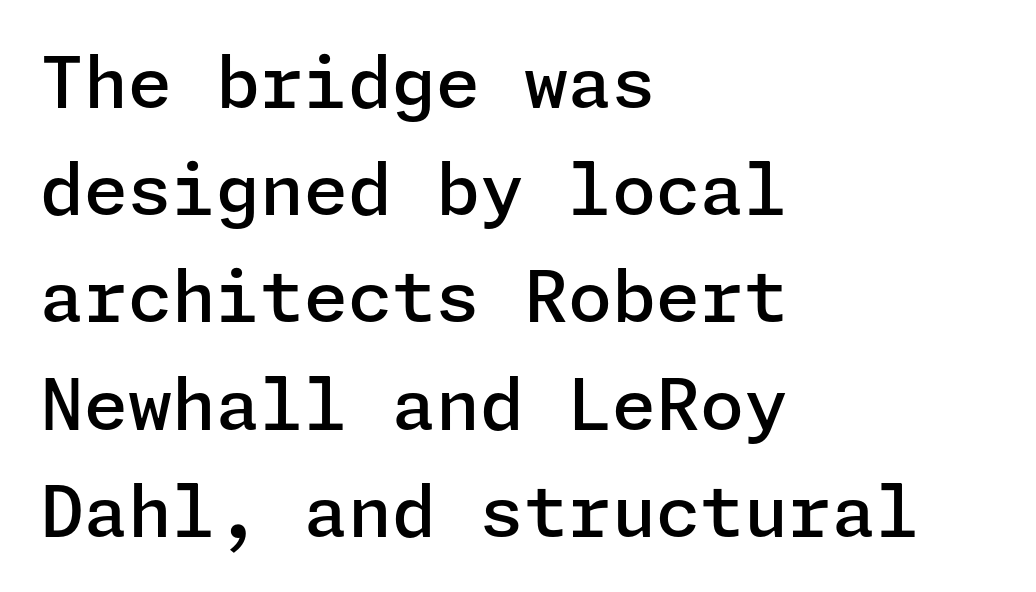
Left-aligned paragraph, ragged on the right. A sans-serif font was chosen for this passage. Honestly, the row spacing looks completely unremarkable. The axis of the letterforms is exactly vertical.
